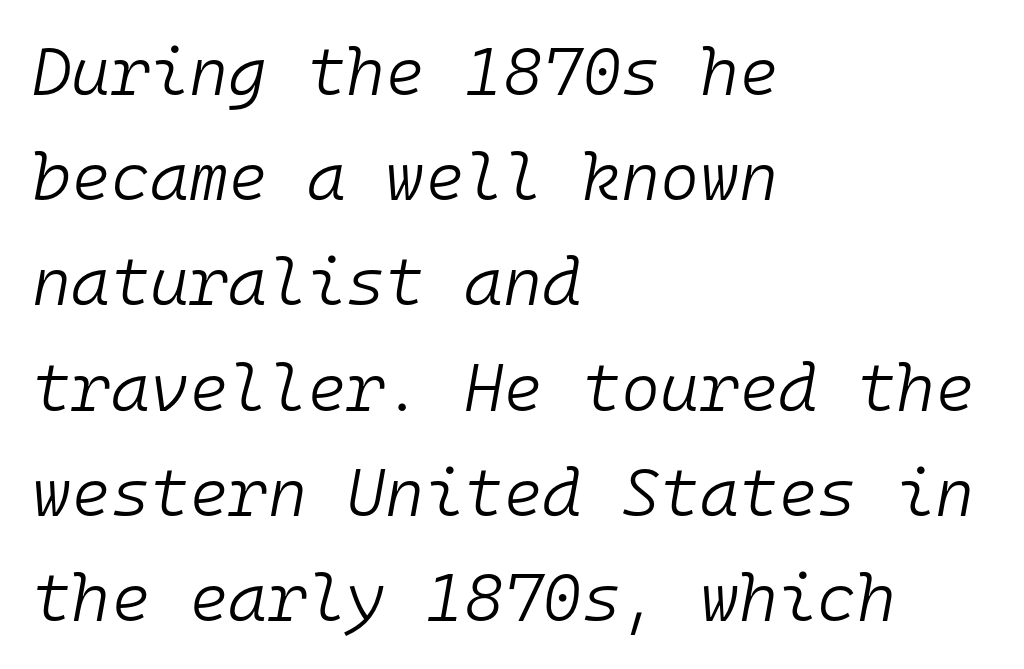
Q: Is the text bold? A: No.
Q: Is the text italic (slanted)? A: Yes, it leans right by about 10 degrees.
Q: Is the text underlined? A: No.
Q: How is the paragraph aligned? A: Left-aligned.
Q: Is the spacing between letters normal or unusually wide? A: Normal.
Q: Is the spacing between lines tight, normal or loose? A: Normal.
Q: Width (condensed, normal, or wide)? A: Normal.
Q: Stroke contrast? A: Low.
Q: x-height? A: Medium.
Q: Monospaced? A: Yes.
